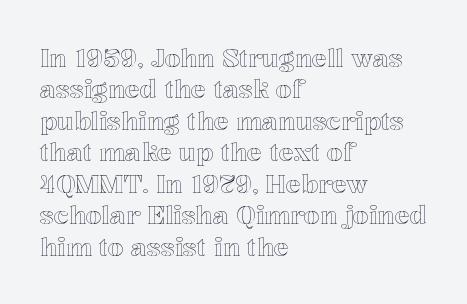
The space directly below the letters is spotless. Whoever set this chose a conventional vertical rhythm. The typesetter chose a ragged-right arrangement here. Posture: straight, roman, zero tilt. Standard letterfit; no display-style spreading of the glyphs.
